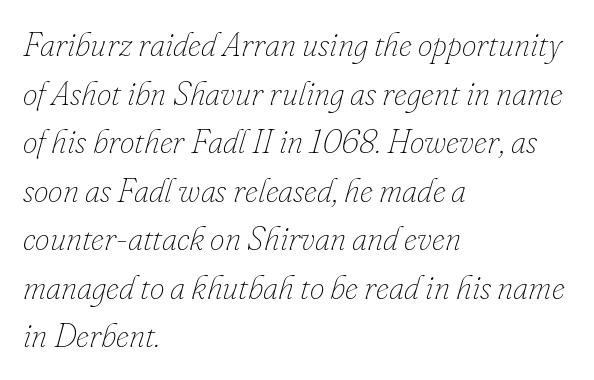
Q: Is the text bold? A: No.
Q: Is the text italic (slanted)? A: Yes, it leans right by about 16 degrees.
Q: Is the text underlined? A: No.
Q: How is the paragraph aligned? A: Left-aligned.
Q: Is the spacing between letters normal or unusually wide? A: Normal.
Q: Is the spacing between lines tight, normal or loose? A: Normal.
Q: Width (condensed, normal, or wide)? A: Normal.
Q: Stroke contrast? A: Low.
Q: x-height? A: Small.
Q: Monospaced? A: No.
